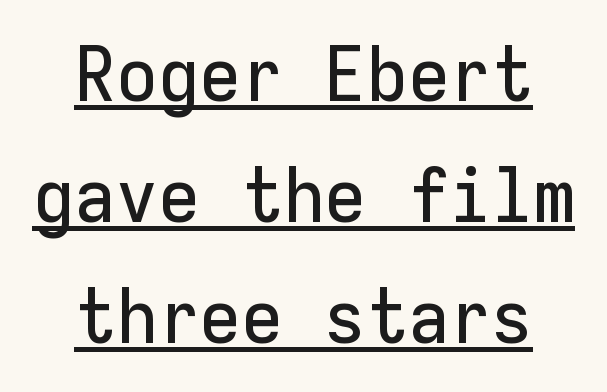
Q: Is the text italic (slanted)? A: No, it is upright.
Q: Is the typeface a serif or a sans-serif typeface? A: Sans-serif.
Q: Is the text underlined? A: Yes.
Q: How is the paragraph aligned? A: Centered.
Q: Is the spacing between letters normal or unusually wide? A: Normal.
Q: Is the spacing between lines tight, normal or loose? A: Normal.
Q: Width (condensed, normal, or wide)? A: Normal.
Q: Stroke contrast? A: Low.
Q: x-height? A: Medium.
Q: Monospaced? A: Yes.
